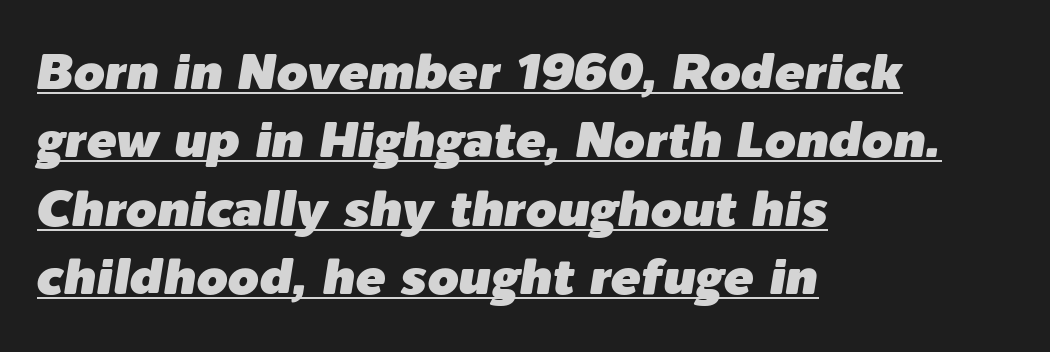
The image shows 50 px text type, italic (leaning right); set left-aligned, normal line spacing (1.37x), normal letter spacing, underlined; low stroke contrast and a medium x-height.
